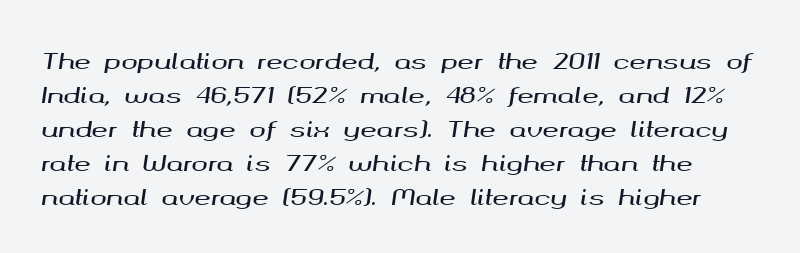
Summary of vertical rhythm: regular, with standard interline spacing. Yep, that's italic — everything's leaning. Nobody drew a line under any word here. The line texture is even and compact thanks to regular tracking.
